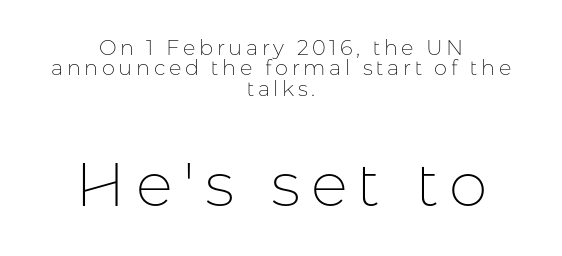
The image shows 62 px thin sans-serif type, upright; set centered, tight line spacing (0.97x), not underlined; the second (bottom) block is 2.95x larger; low stroke contrast and a medium x-height.
